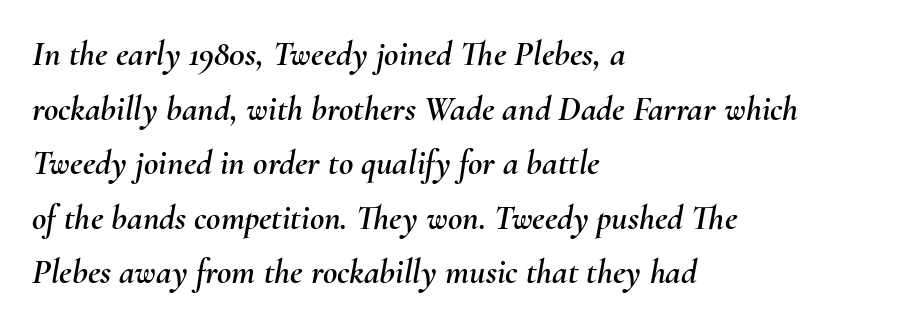
Q: Is the text italic (slanted)? A: Yes, it leans right by about 10 degrees.
Q: Is the text underlined? A: No.
Q: How is the paragraph aligned? A: Left-aligned.
Q: Is the spacing between letters normal or unusually wide? A: Normal.
Q: Is the spacing between lines tight, normal or loose? A: Normal.
Q: Width (condensed, normal, or wide)? A: Normal.
Q: Stroke contrast? A: Medium.
Q: x-height? A: Small.
Q: Monospaced? A: No.
